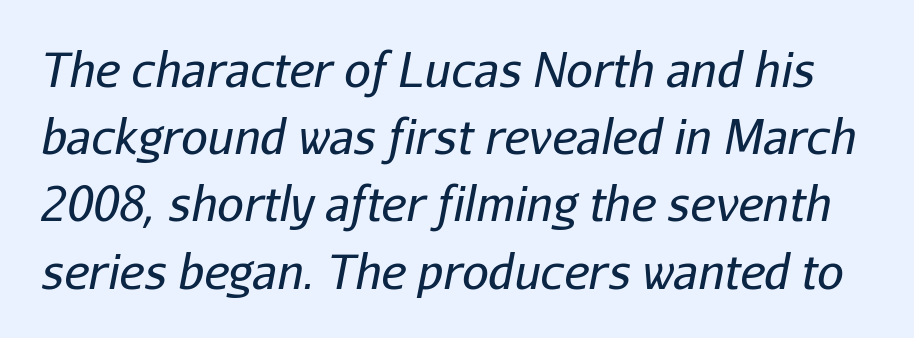
{"italic": "yes", "lean": "right", "slant_degrees": 11, "bold": "no", "weight": "regular", "width": "normal", "stroke_contrast": "low", "x_height": "medium", "monospaced": "no", "underline": "no", "line_spacing": "normal", "line_spacing_ratio": 1.43, "letter_spacing": "normal", "letter_spacing_em": 0.0, "glyph_px": 47}
